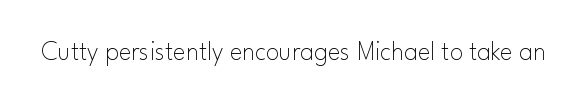
Q: Is the text bold? A: No.
Q: Is the text italic (slanted)? A: No, it is upright.
Q: Is the text underlined? A: No.
Q: Is the spacing between letters normal or unusually wide? A: Normal.
